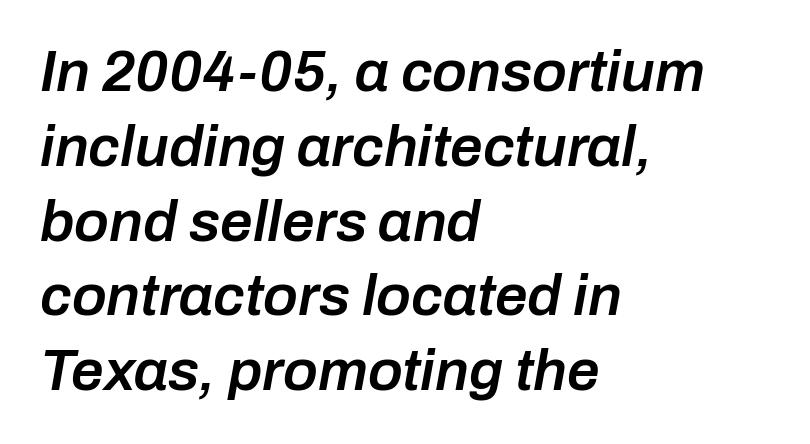
The image shows 58 px semibold type, italic (leaning right); set left-aligned, normal line spacing (1.29x), normal letter spacing, not underlined; low stroke contrast and a medium x-height.
